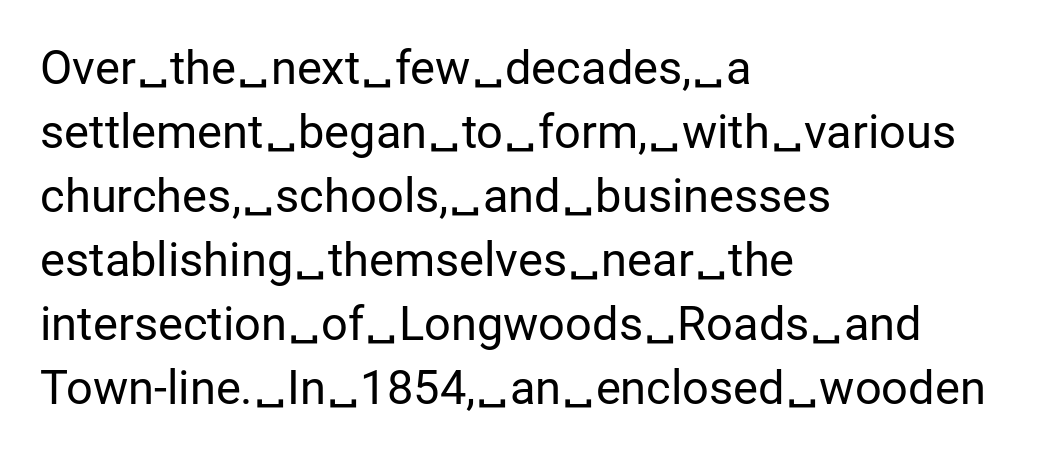
Line beginnings align vertically; line endings do not. Unlike a traditional serif, this face leaves its strokes unadorned. Vertical strokes here are truly vertical. Each letter keeps its own natural width here, so spacing adapts to shape.
